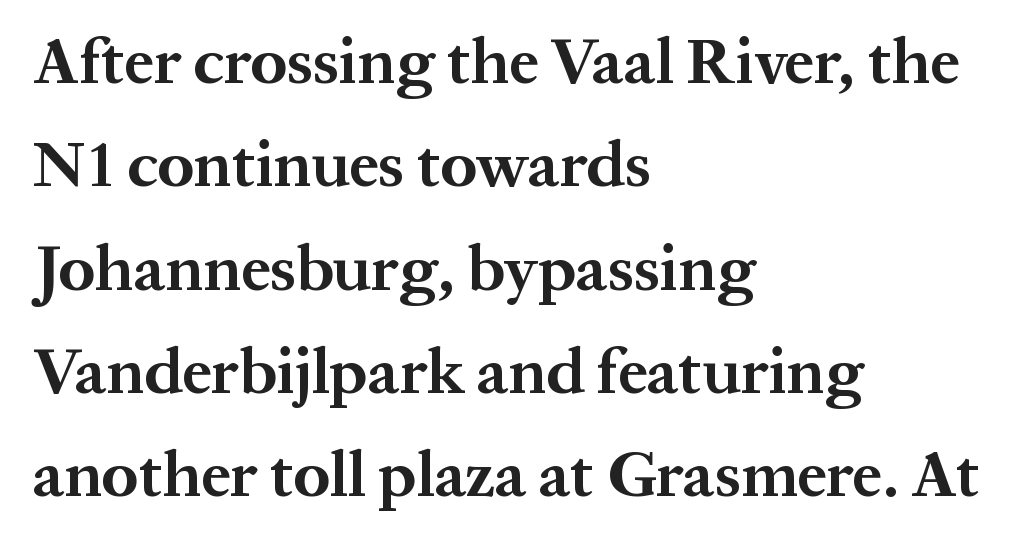
Q: Is the text bold? A: Yes.
Q: Is the text italic (slanted)? A: No, it is upright.
Q: Is the typeface a serif or a sans-serif typeface? A: Serif.
Q: Is the text underlined? A: No.
Q: How is the paragraph aligned? A: Left-aligned.
Q: Is the spacing between letters normal or unusually wide? A: Normal.
Q: Is the spacing between lines tight, normal or loose? A: Normal.
Q: Width (condensed, normal, or wide)? A: Normal.
Q: Stroke contrast? A: Medium.
Q: x-height? A: Medium.
Q: Monospaced? A: No.
